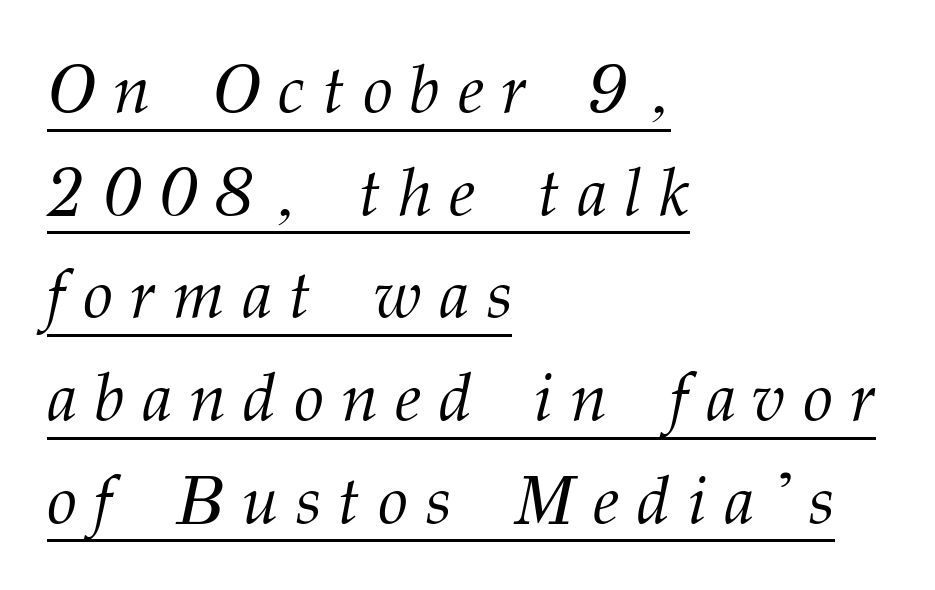
Q: Is the text bold? A: No.
Q: Is the text italic (slanted)? A: Yes, it leans right by about 12 degrees.
Q: Is the typeface a serif or a sans-serif typeface? A: Serif.
Q: Is the text underlined? A: Yes.
Q: How is the paragraph aligned? A: Left-aligned.
Q: Is the spacing between letters normal or unusually wide? A: Unusually wide.
Q: Is the spacing between lines tight, normal or loose? A: Normal.
Q: Width (condensed, normal, or wide)? A: Normal.
Q: Stroke contrast? A: Medium.
Q: x-height? A: Medium.
Q: Monospaced? A: No.
